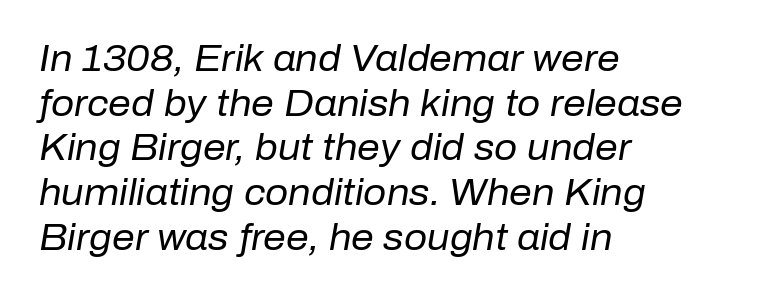
The gap between lines stays unmarked. Short note: letters normally spaced. These lines were composed using italics. The weight tops out at a normal text grade. Here the designer chose a conventional face with non-uniform glyph widths.
